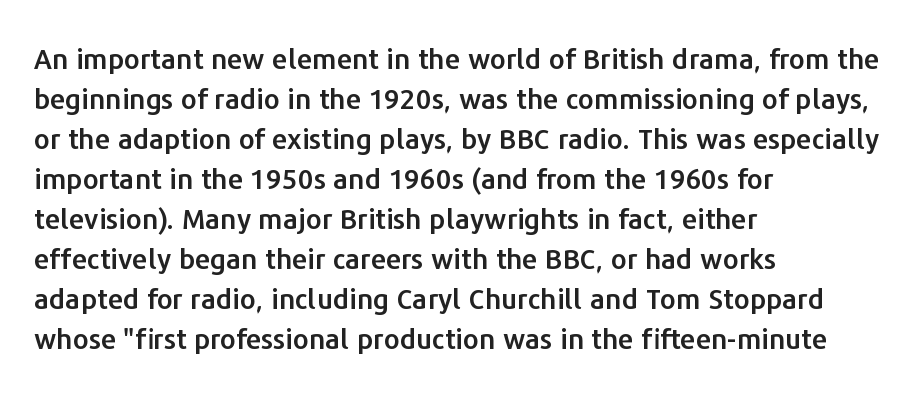
The image shows 28 px sans-serif type, upright; set left-aligned, normal line spacing (1.43x), normal letter spacing, not underlined; low stroke contrast and a medium x-height.
